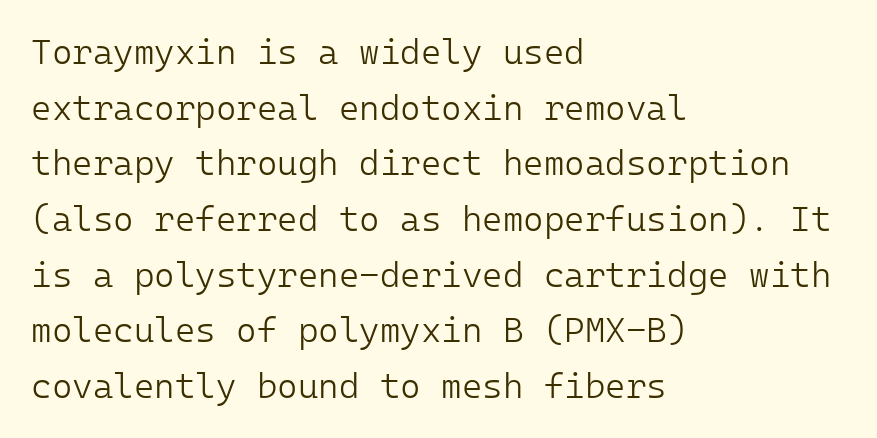
The image shows 35 px light sans-serif type, upright; set left-aligned, normal line spacing (1.59x), normal letter spacing, not underlined; low stroke contrast and a medium x-height.
